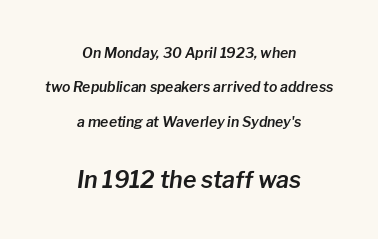
Q: Is the text italic (slanted)? A: Yes, it leans right by about 8 degrees.
Q: Is the text underlined? A: No.
Q: How is the paragraph aligned? A: Centered.
Q: Is the spacing between letters normal or unusually wide? A: Normal.
Q: Is the spacing between lines tight, normal or loose? A: Loose.
Q: Which block of text is set in a larger size, the first (top) or the second (bottom)? A: The second (bottom) one.
